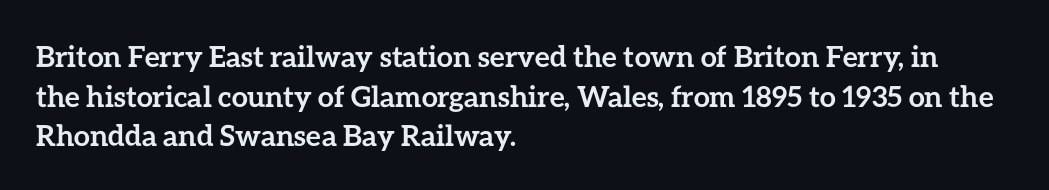
The image shows 29 px semibold type, upright; set left-aligned, normal line spacing (1.37x), normal letter spacing, not underlined; low stroke contrast and a medium x-height.
